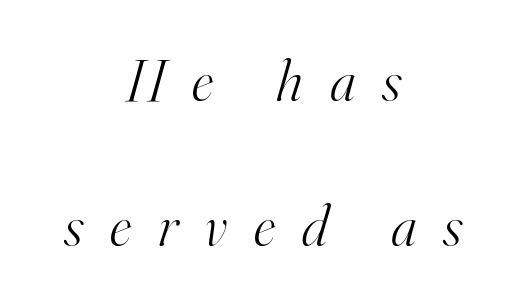
{"serif": "yes", "italic": "yes", "lean": "right", "slant_degrees": 16, "bold": "no", "weight": "light", "width": "normal", "stroke_contrast": "high", "x_height": "small", "monospaced": "no", "underline": "no", "align": "center", "line_spacing": "loose", "line_spacing_ratio": 2.45, "letter_spacing": "wide", "letter_spacing_em": 0.46, "glyph_px": 59}
